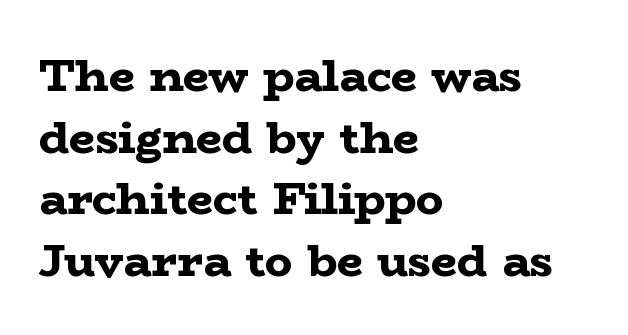
{"serif": "yes", "italic": "no", "bold": "yes", "weight": "bold", "width": "wide", "stroke_contrast": "low", "x_height": "medium", "monospaced": "no", "underline": "no", "align": "left", "line_spacing": "normal", "line_spacing_ratio": 1.34, "letter_spacing": "normal", "letter_spacing_em": 0.0, "glyph_px": 46}
